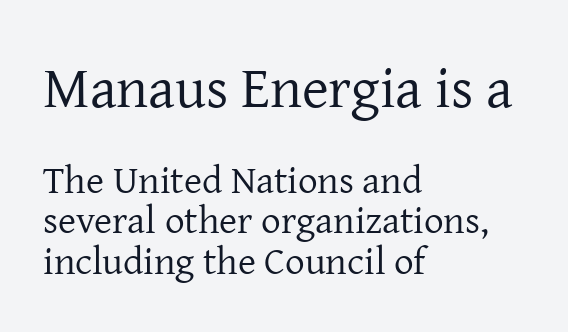
The line-height multiplier appears low, near solid setting. The ragged edge is on the right, which tells us the setting is flush left. Between one letter and the next there's only the usual sliver of space. Do the characters align in a grid? No, the font is proportional. The font is comparable to plain body text, perhaps lighter. Characters remain perfectly vertical along every line.
